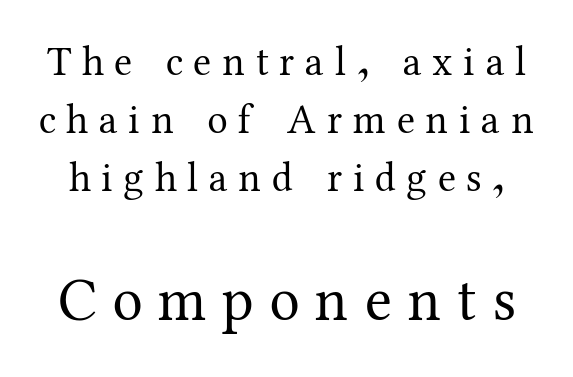
Q: Is the text bold? A: No.
Q: Is the text italic (slanted)? A: No, it is upright.
Q: Is the typeface a serif or a sans-serif typeface? A: Serif.
Q: Is the text underlined? A: No.
Q: Is the spacing between letters normal or unusually wide? A: Unusually wide.
Q: Is the spacing between lines tight, normal or loose? A: Normal.
Q: Which block of text is set in a larger size, the first (top) or the second (bottom)? A: The second (bottom) one.
Q: Width (condensed, normal, or wide)? A: Normal.
Q: Stroke contrast? A: Medium.
Q: x-height? A: Medium.
Q: Monospaced? A: No.
